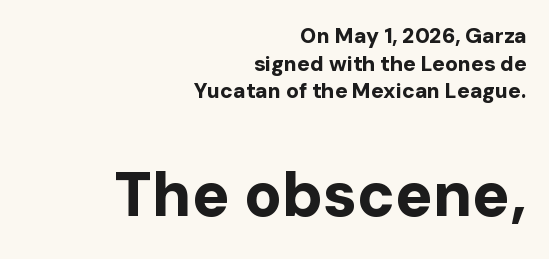
{"serif": "no", "italic": "no", "bold": "yes", "weight": "bold", "width": "normal", "stroke_contrast": "low", "x_height": "medium", "monospaced": "no", "underline": "no", "align": "right", "line_spacing": "normal", "line_spacing_ratio": 1.31, "letter_spacing": "normal", "letter_spacing_em": 0.0, "larger_block": "second", "size_ratio": 2.95, "glyph_px": 62}
